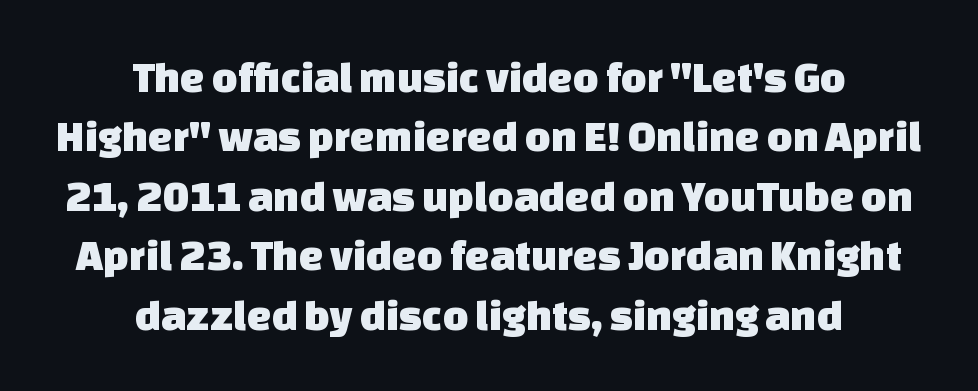
{"serif": "no", "width": "normal", "stroke_contrast": "low", "x_height": "large", "monospaced": "no", "underline": "no", "align": "center", "line_spacing": "normal", "line_spacing_ratio": 1.35, "letter_spacing": "normal", "letter_spacing_em": 0.0, "glyph_px": 44}
